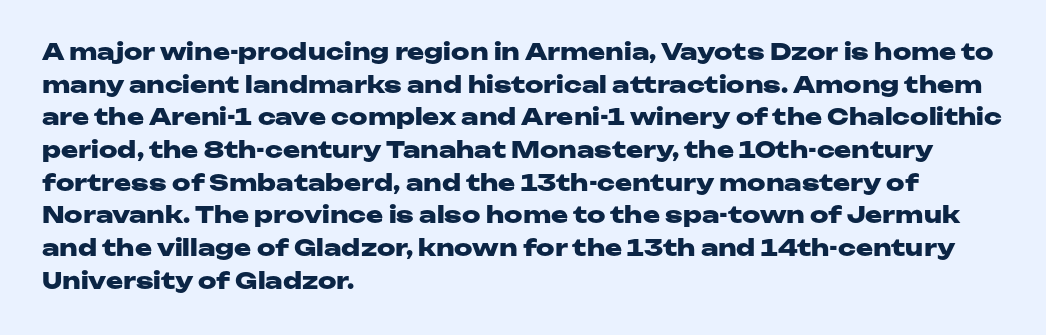
Q: Is the text bold? A: Yes.
Q: Is the text italic (slanted)? A: No, it is upright.
Q: Is the text underlined? A: No.
Q: How is the paragraph aligned? A: Left-aligned.
Q: Is the spacing between letters normal or unusually wide? A: Normal.
Q: Is the spacing between lines tight, normal or loose? A: Normal.
